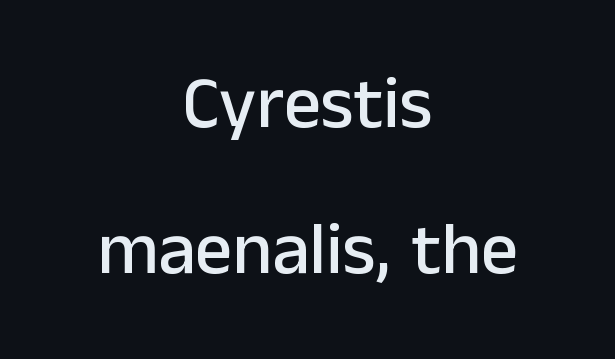
The image shows 74 px sans-serif type, upright; set centered, loose line spacing (1.97x), normal letter spacing, not underlined; low stroke contrast and a medium x-height.
